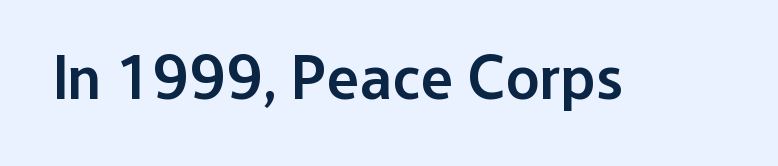
Q: Is the text bold? A: Semi-bold.
Q: Is the text italic (slanted)? A: No, it is upright.
Q: Is the typeface a serif or a sans-serif typeface? A: Sans-serif.
Q: Is the text underlined? A: No.
Q: Is the spacing between letters normal or unusually wide? A: Normal.
Q: Width (condensed, normal, or wide)? A: Normal.
Q: Stroke contrast? A: Low.
Q: x-height? A: Medium.
Q: Monospaced? A: No.
